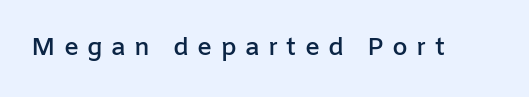
Q: Is the text bold? A: Semi-bold.
Q: Is the text italic (slanted)? A: No, it is upright.
Q: Is the text underlined? A: No.
Q: Is the spacing between letters normal or unusually wide? A: Unusually wide.
